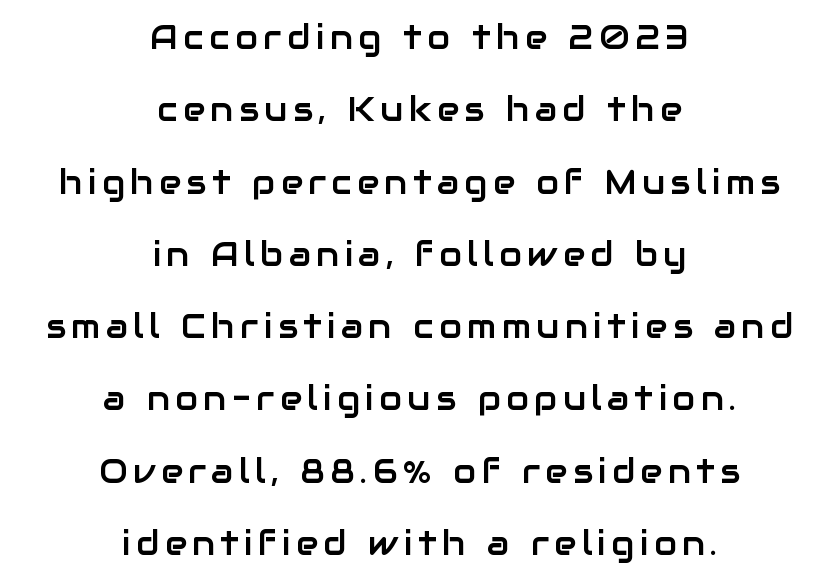
{"serif": "no", "italic": "no", "width": "normal", "stroke_contrast": "low", "x_height": "medium", "monospaced": "no", "underline": "no", "align": "center", "line_spacing": "loose", "line_spacing_ratio": 2.19, "glyph_px": 33}
